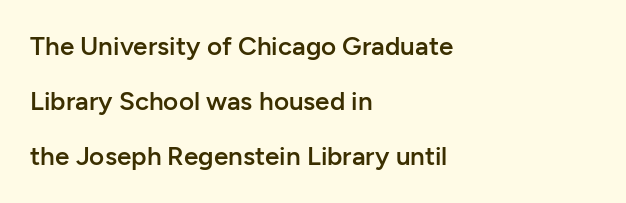
The image shows 26 px text type, upright; set left-aligned, loose line spacing (2.12x), normal letter spacing, not underlined.
